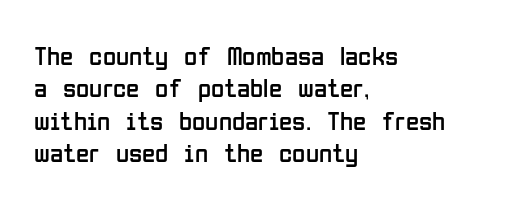
Q: Is the text bold? A: No.
Q: Is the text italic (slanted)? A: No, it is upright.
Q: Is the text underlined? A: No.
Q: How is the paragraph aligned? A: Left-aligned.
Q: Is the spacing between letters normal or unusually wide? A: Normal.
